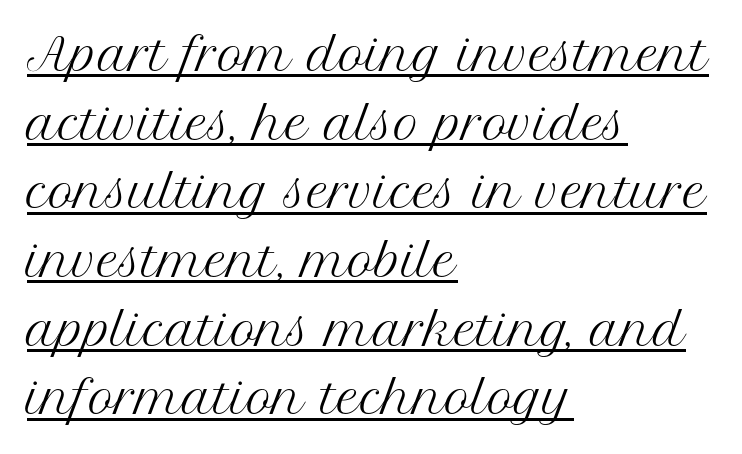
Q: Is the text bold? A: No.
Q: Is the text italic (slanted)? A: Yes.
Q: Is the typeface a serif or a sans-serif typeface? A: Serif.
Q: Is the text underlined? A: Yes.
Q: How is the paragraph aligned? A: Left-aligned.
Q: Is the spacing between letters normal or unusually wide? A: Normal.
Q: Is the spacing between lines tight, normal or loose? A: Normal.
Q: Width (condensed, normal, or wide)? A: Normal.
Q: Stroke contrast? A: Medium.
Q: x-height? A: Medium.
Q: Monospaced? A: No.
